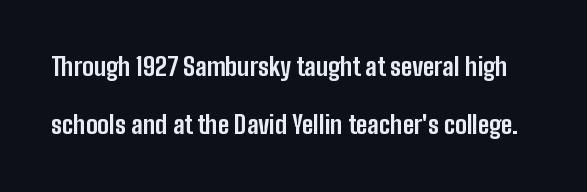
{"italic": "no", "bold": "yes", "underline": "no", "line_spacing": "loose", "line_spacing_ratio": 2.34, "letter_spacing": "normal", "letter_spacing_em": 0.0, "glyph_px": 25}
